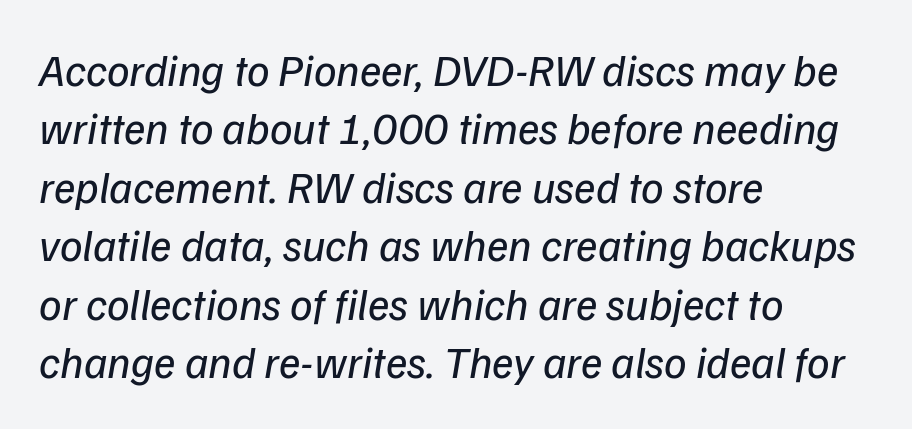
Line spacing here is normal. Character widths vary here, with narrow letters taking less room than wide ones. This reads as an unemphasized weight, regular at the heaviest. The rendering applies a slant to the glyphs. Unmarked baselines from the first word to the last.
